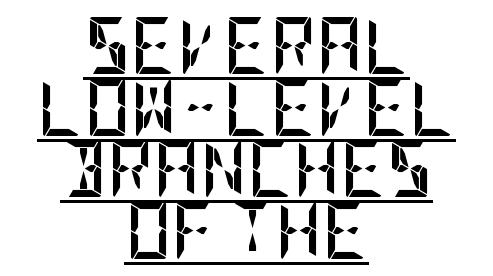
{"serif": "no", "italic": "no", "bold": "yes", "weight": "semibold", "width": "condensed", "stroke_contrast": "low", "x_height": "large", "underline": "yes", "align": "center", "line_spacing": "tight", "line_spacing_ratio": 1.08, "letter_spacing": "normal", "letter_spacing_em": 0.0, "glyph_px": 57}
